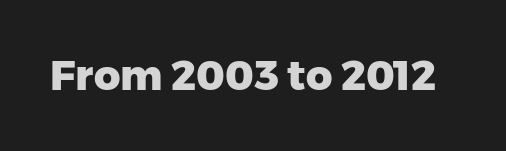
Q: Is the text bold? A: Yes.
Q: Is the text italic (slanted)? A: No, it is upright.
Q: Is the typeface a serif or a sans-serif typeface? A: Sans-serif.
Q: Is the text underlined? A: No.
Q: Is the spacing between letters normal or unusually wide? A: Normal.
Q: Width (condensed, normal, or wide)? A: Normal.
Q: Stroke contrast? A: Low.
Q: x-height? A: Medium.
Q: Monospaced? A: No.
